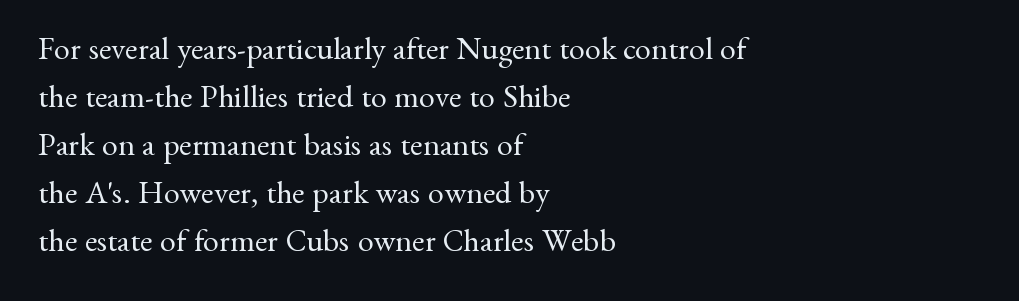
Q: Is the text bold? A: No.
Q: Is the text italic (slanted)? A: No, it is upright.
Q: Is the typeface a serif or a sans-serif typeface? A: Serif.
Q: Is the text underlined? A: No.
Q: How is the paragraph aligned? A: Left-aligned.
Q: Is the spacing between letters normal or unusually wide? A: Normal.
Q: Is the spacing between lines tight, normal or loose? A: Normal.
Q: Width (condensed, normal, or wide)? A: Normal.
Q: Stroke contrast? A: Medium.
Q: x-height? A: Small.
Q: Monospaced? A: No.
